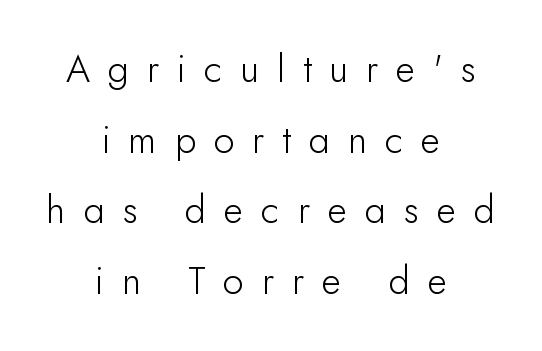
{"serif": "no", "italic": "no", "bold": "no", "weight": "light", "width": "normal", "stroke_contrast": "low", "x_height": "small", "monospaced": "no", "underline": "no", "align": "center", "line_spacing_ratio": 1.86, "letter_spacing": "wide", "letter_spacing_em": 0.47, "glyph_px": 38}
